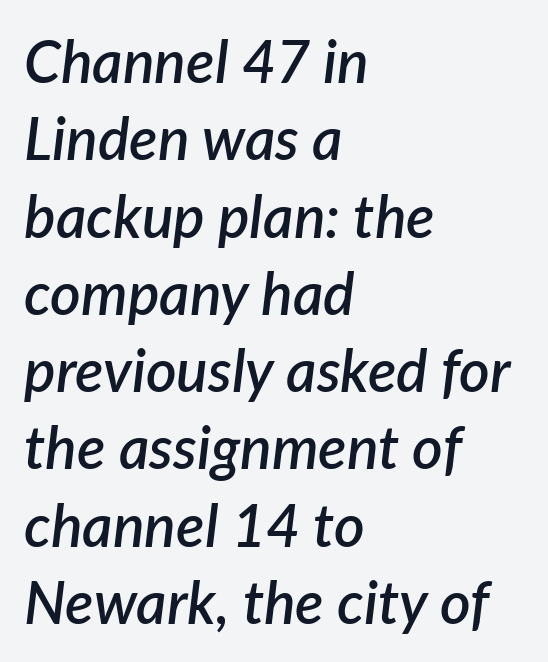
The image shows 59 px semibold type, italic (leaning right); set left-aligned, normal line spacing (1.31x), normal letter spacing, not underlined; low stroke contrast and a medium x-height.
